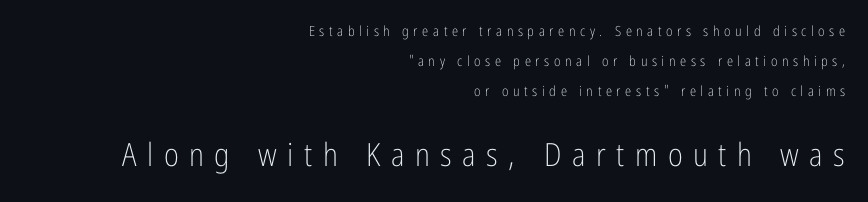
Q: Is the text bold? A: No.
Q: Is the text italic (slanted)? A: No, it is upright.
Q: Is the typeface a serif or a sans-serif typeface? A: Sans-serif.
Q: Is the text underlined? A: No.
Q: How is the paragraph aligned? A: Right-aligned.
Q: Is the spacing between letters normal or unusually wide? A: Unusually wide.
Q: Is the spacing between lines tight, normal or loose? A: Loose.
Q: Which block of text is set in a larger size, the first (top) or the second (bottom)? A: The second (bottom) one.
Q: Width (condensed, normal, or wide)? A: Condensed.
Q: Stroke contrast? A: Low.
Q: x-height? A: Medium.
Q: Monospaced? A: No.
